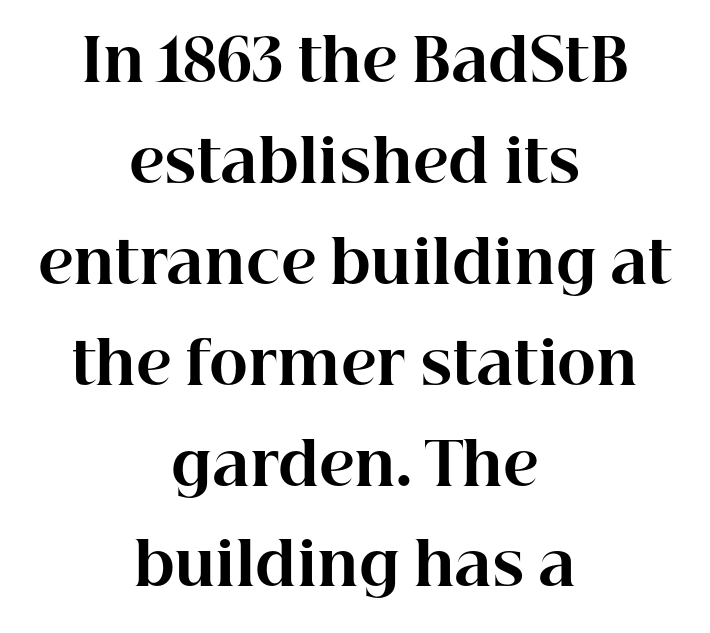
Q: Is the text bold? A: Yes.
Q: Is the text italic (slanted)? A: No, it is upright.
Q: Is the typeface a serif or a sans-serif typeface? A: Serif.
Q: Is the text underlined? A: No.
Q: How is the paragraph aligned? A: Centered.
Q: Is the spacing between letters normal or unusually wide? A: Normal.
Q: Width (condensed, normal, or wide)? A: Normal.
Q: Stroke contrast? A: High.
Q: x-height? A: Medium.
Q: Monospaced? A: No.
